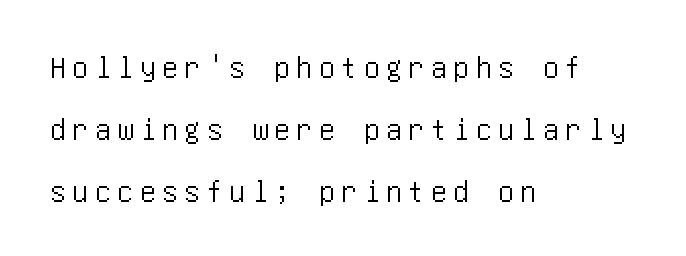
Unmarked baselines from the first word to the last. Does extra space separate the letters? Yes, quite a lot of it. The leading is generous, giving the passage an open texture. The passage shown is typeset with a sans-serif family. Style check: upright.
